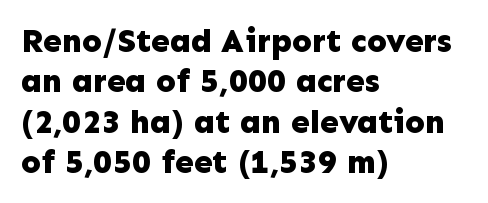
Q: Is the text bold? A: Yes.
Q: Is the text italic (slanted)? A: No, it is upright.
Q: Is the typeface a serif or a sans-serif typeface? A: Sans-serif.
Q: Is the text underlined? A: No.
Q: How is the paragraph aligned? A: Left-aligned.
Q: Is the spacing between letters normal or unusually wide? A: Normal.
Q: Width (condensed, normal, or wide)? A: Normal.
Q: Stroke contrast? A: Low.
Q: x-height? A: Medium.
Q: Monospaced? A: No.
